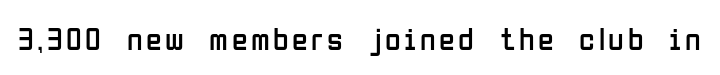
{"serif": "no", "italic": "no", "bold": "no", "weight": "regular", "width": "condensed", "stroke_contrast": "low", "x_height": "medium", "monospaced": "no", "underline": "no", "glyph_px": 32}
